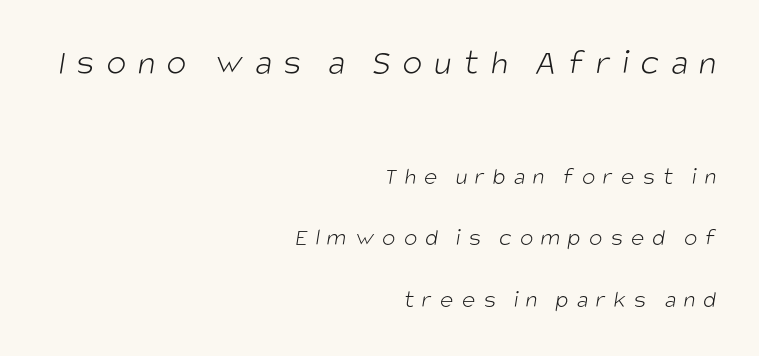
The image shows 37 px light, condensed sans-serif type; set right-aligned, loose line spacing (2.45x), unusually wide letter spacing (+0.32 em), not underlined; the first (top) block is 1.48x larger; low stroke contrast and a large x-height.
